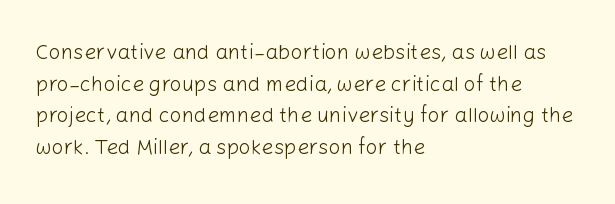
Q: Is the text bold? A: No.
Q: Is the text italic (slanted)? A: No, it is upright.
Q: Is the text underlined? A: No.
Q: How is the paragraph aligned? A: Left-aligned.
Q: Is the spacing between letters normal or unusually wide? A: Normal.
Q: Is the spacing between lines tight, normal or loose? A: Normal.
